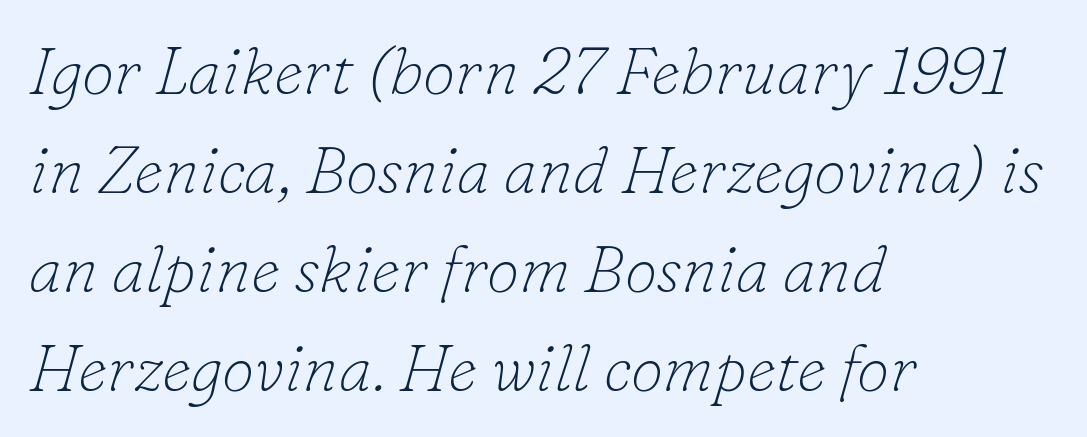
{"serif": "yes", "italic": "yes", "lean": "right", "slant_degrees": 16, "bold": "no", "weight": "thin", "width": "normal", "stroke_contrast": "low", "x_height": "small", "monospaced": "no", "underline": "no", "align": "left", "line_spacing": "normal", "line_spacing_ratio": 1.5, "letter_spacing": "normal", "letter_spacing_em": 0.0, "glyph_px": 66}
